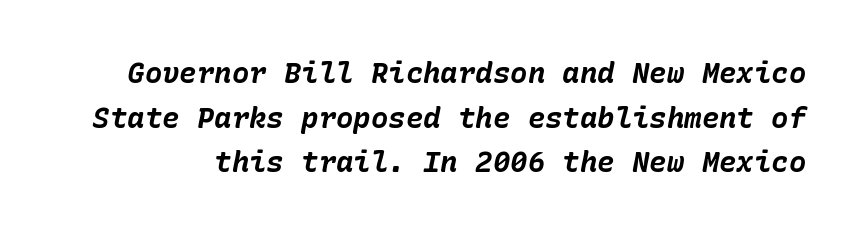
{"italic": "yes", "lean": "right", "slant_degrees": 10, "bold": "yes", "weight": "bold", "width": "normal", "stroke_contrast": "low", "x_height": "medium", "underline": "no", "line_spacing": "normal", "line_spacing_ratio": 1.54, "letter_spacing": "normal", "letter_spacing_em": 0.0, "glyph_px": 29}
